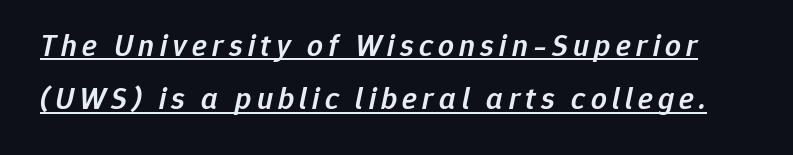
On the weight axis this lands at semibold, roughly 600. An italicized treatment has been applied to the whole sample. This sample carries an underscore along the baseline area. A typesetter would call this proportional, since set widths differ per character.
